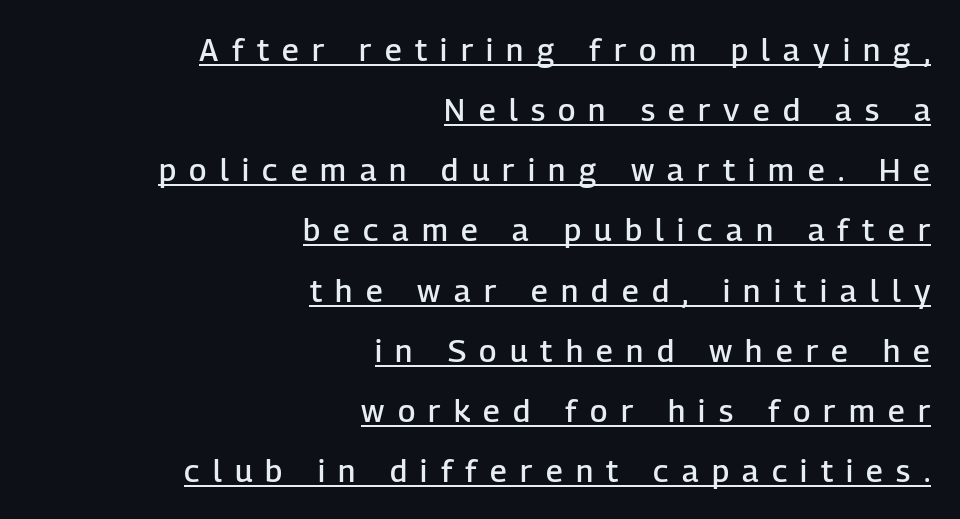
The image shows 31 px semibold sans-serif type, upright; set right-aligned, loose line spacing (1.94x), unusually wide letter spacing (+0.43 em), underlined; low stroke contrast and a medium x-height.
